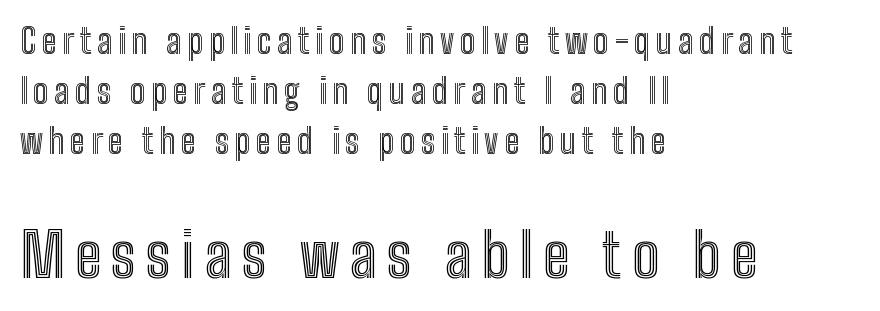
{"italic": "no", "width": "condensed", "x_height": "medium", "monospaced": "no", "underline": "no", "align": "left", "line_spacing": "normal", "line_spacing_ratio": 1.47, "larger_block": "second", "size_ratio": 1.76, "glyph_px": 60}
